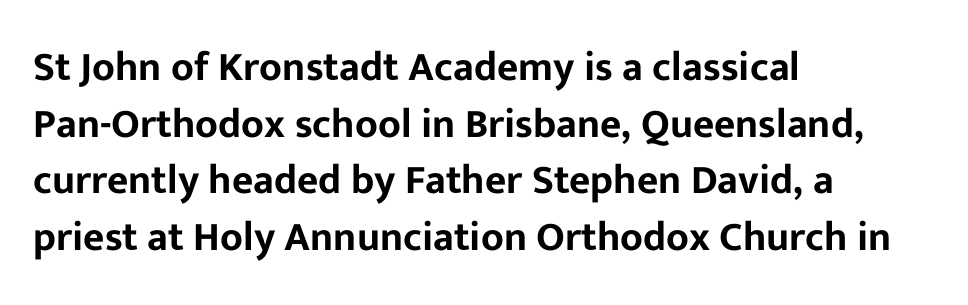
Q: Is the text italic (slanted)? A: No, it is upright.
Q: Is the typeface a serif or a sans-serif typeface? A: Sans-serif.
Q: Is the text underlined? A: No.
Q: How is the paragraph aligned? A: Left-aligned.
Q: Is the spacing between letters normal or unusually wide? A: Normal.
Q: Is the spacing between lines tight, normal or loose? A: Normal.
Q: Width (condensed, normal, or wide)? A: Normal.
Q: Stroke contrast? A: Low.
Q: x-height? A: Medium.
Q: Monospaced? A: No.
